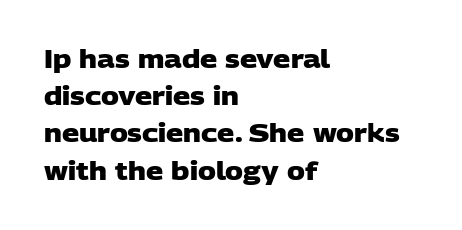
The paragraph shown leans on its left margin. Compared with an ordinary text face, these strokes are far heavier — a full bold. The letterforms sit shoulder to shoulder at normal distance. Unmarked baselines from the first word to the last. This sample keeps an unexceptional amount of space between lines.
